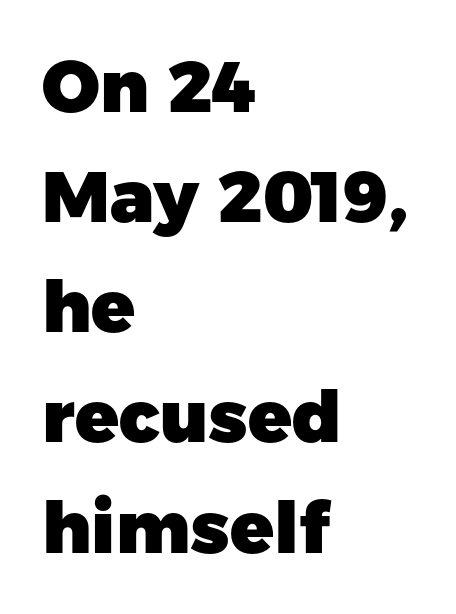
{"serif": "no", "italic": "no", "bold": "yes", "weight": "heavy", "width": "normal", "stroke_contrast": "low", "x_height": "medium", "monospaced": "no", "underline": "no", "align": "left", "line_spacing": "normal", "line_spacing_ratio": 1.53, "letter_spacing": "normal", "letter_spacing_em": 0.0, "glyph_px": 72}
